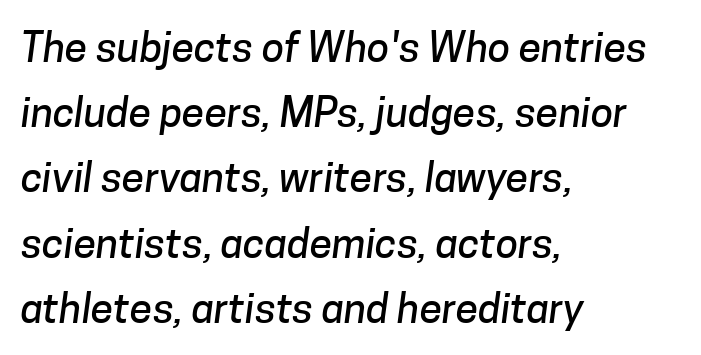
{"serif": "no", "width": "normal", "stroke_contrast": "low", "x_height": "medium", "monospaced": "no", "underline": "no", "align": "left", "line_spacing": "normal", "line_spacing_ratio": 1.59, "letter_spacing": "normal", "letter_spacing_em": 0.0, "glyph_px": 41}
